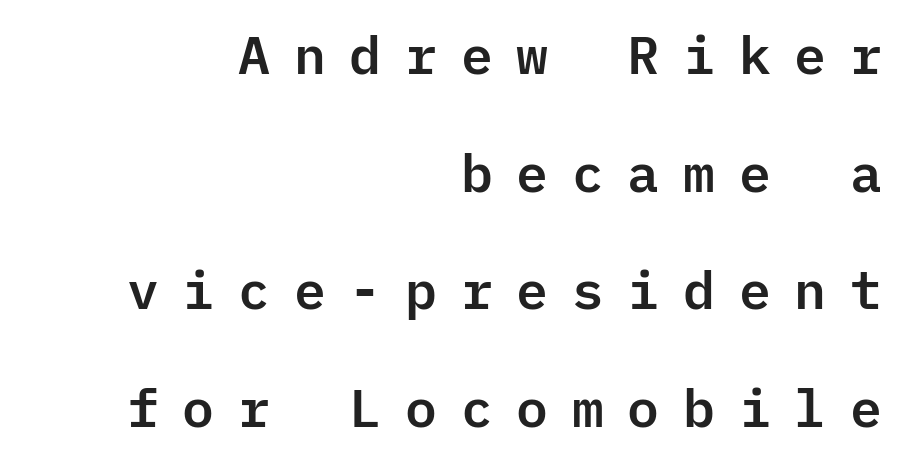
The image shows 53 px sans-serif type, upright, monospaced; set right-aligned, loose line spacing (2.22x), unusually wide letter spacing (+0.41 em), not underlined; low stroke contrast and a medium x-height.
